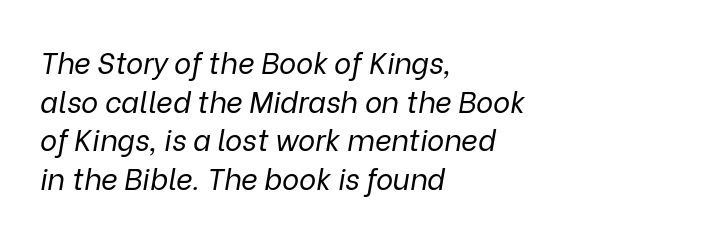
Q: Is the text bold? A: No.
Q: Is the text italic (slanted)? A: Yes, it leans right by about 9 degrees.
Q: Is the text underlined? A: No.
Q: How is the paragraph aligned? A: Left-aligned.
Q: Is the spacing between letters normal or unusually wide? A: Normal.
Q: Is the spacing between lines tight, normal or loose? A: Normal.
Q: Width (condensed, normal, or wide)? A: Normal.
Q: Stroke contrast? A: Low.
Q: x-height? A: Medium.
Q: Monospaced? A: No.
